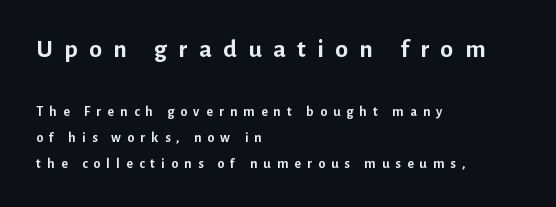
Q: Is the text bold? A: Yes.
Q: Is the text italic (slanted)? A: No, it is upright.
Q: Is the text underlined? A: No.
Q: How is the paragraph aligned? A: Left-aligned.
Q: Is the spacing between letters normal or unusually wide? A: Unusually wide.
Q: Which block of text is set in a larger size, the first (top) or the second (bottom)? A: The first (top) one.
